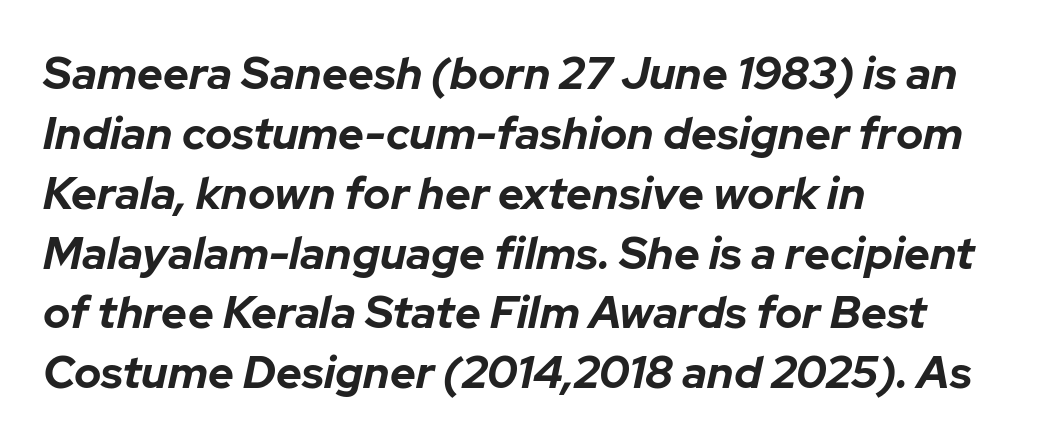
The image shows 45 px bold type, italic (leaning right); set left-aligned, normal line spacing (1.33x), normal letter spacing, not underlined; low stroke contrast and a medium x-height.
